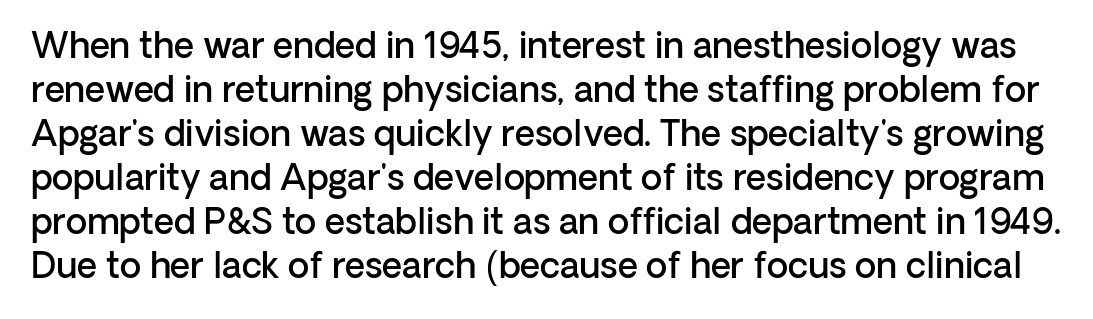
This is moderately heavy type, rendered in semibold. The strip under each line holds only bare page. Are there feet on the stems? There aren't — it's a sans. The rendering uses a moderate line-height, typical for paragraphs. The lettering holds an erect, upright posture throughout.
